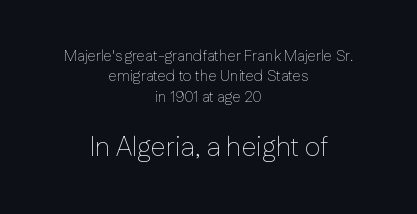
{"italic": "no", "bold": "no", "underline": "no", "align": "center", "line_spacing": "normal", "line_spacing_ratio": 1.36, "letter_spacing": "normal", "letter_spacing_em": 0.0, "larger_block": "second", "size_ratio": 1.8, "glyph_px": 27}
